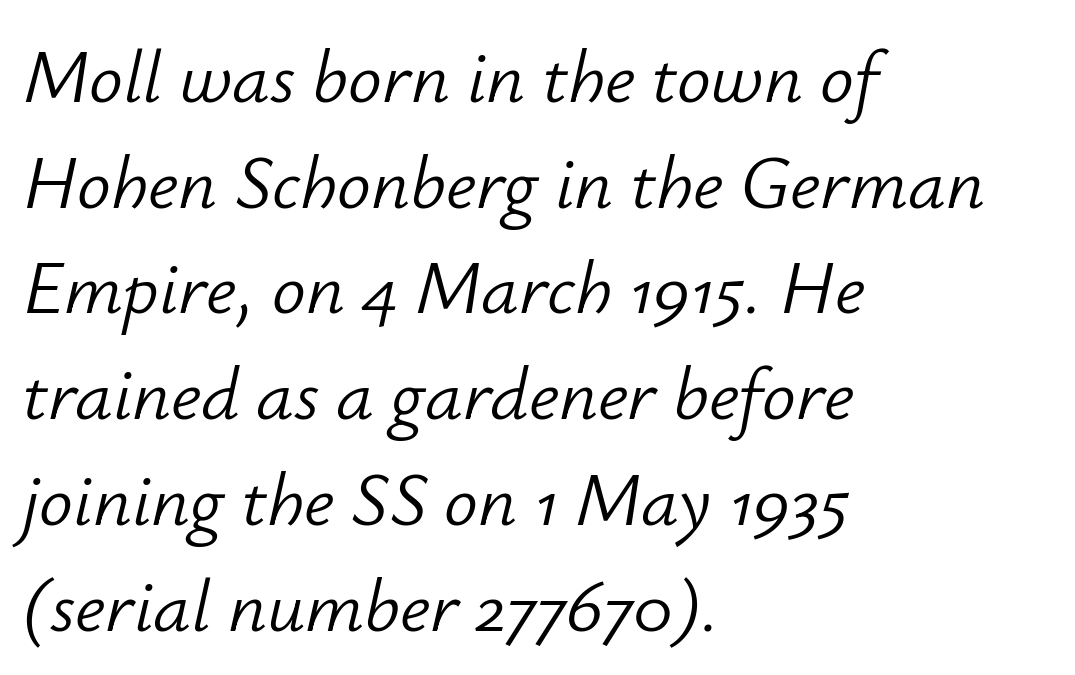
The letterforms sit at book weight or below. The rows are spaced the way most documents space them. Inter-character spacing is left at the font's built-in metrics. Letters rest on an invisible, unmarked baseline. You could not count columns in this text — the font is proportionally spaced. You can tell it's italic because the verticals aren't actually vertical.
